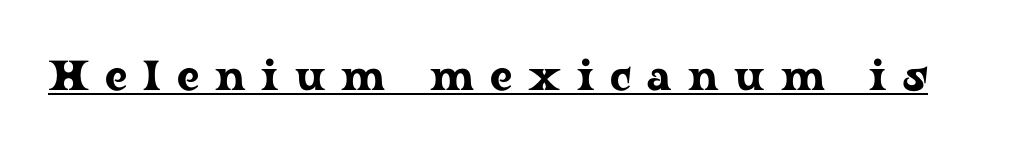
The text was rendered using a seriffed face with decorative stroke endings. Proportional: the letters do not fall into vertical columns. Vertical strokes here are truly vertical. A typesetter would call this heavily tracked-out type. Looks like someone drew a line under every word here.
